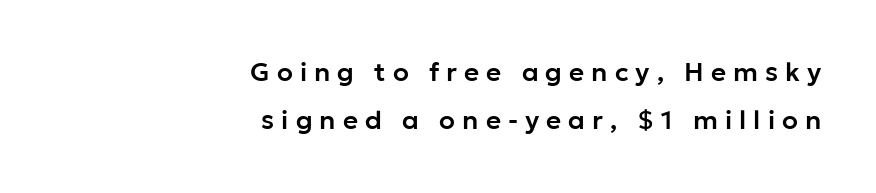
Short note: letters widely spaced. This rendering uses right alignment, leaving the left contour irregular. Honestly, there is no underline to notice here at all. Unlike italic type, these characters show no tilt at all.
